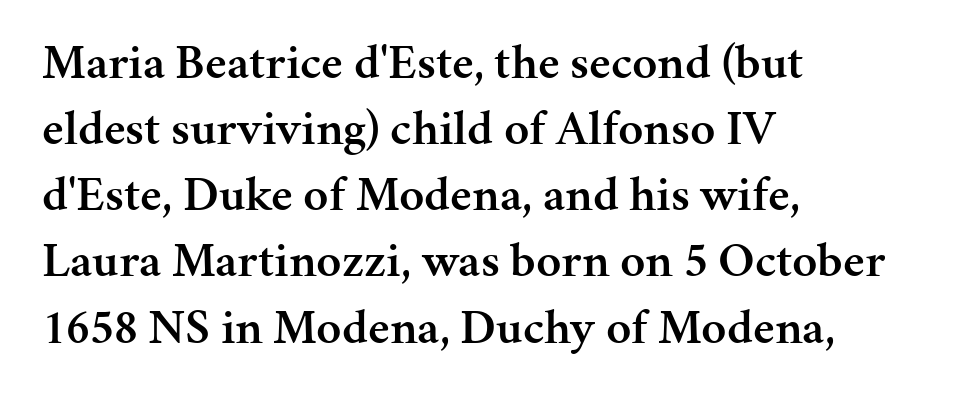
Quick note: not italic, upright. Is this a fixed-width face? No — the glyphs have proportional, varying widths. This rendering leaves character spacing at its baseline value. The specimen omits any rule beneath the text block's lines. The block of text has a typical density, with ordinary space between rows. Semibold letterforms, between regular and bold.
